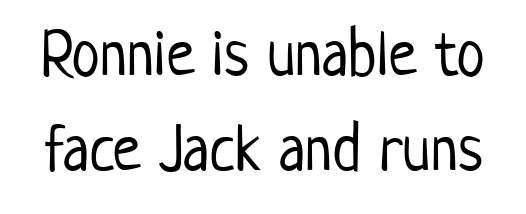
The image shows 65 px light, condensed sans-serif type, upright; set normal line spacing (1.46x), normal letter spacing, not underlined; low stroke contrast and a medium x-height.
